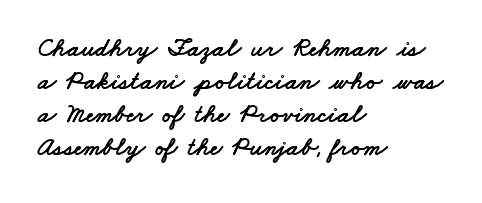
The image shows 26 px text type; set left-aligned, normal line spacing (1.27x), normal letter spacing, not underlined.
